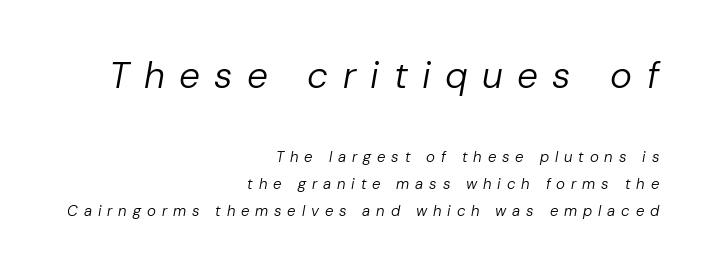
Every character sits at an angle, as italics do. The letterforms sit at book weight or below. The string is rendered with underlining switched off. Here the designer chose a conventional face with non-uniform glyph widths. Each line ends at the same right margin while the left side varies. Which chunk is bigger? The first one — the top block dwarfs the bottom.
